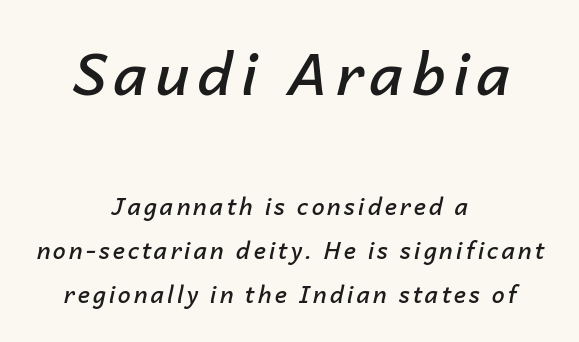
{"italic": "yes", "lean": "right", "slant_degrees": 14, "bold": "semi", "weight": "semibold", "width": "normal", "stroke_contrast": "low", "x_height": "medium", "monospaced": "no", "underline": "no", "align": "center", "line_spacing": "loose", "line_spacing_ratio": 1.92, "larger_block": "first", "size_ratio": 2.52, "glyph_px": 58}
